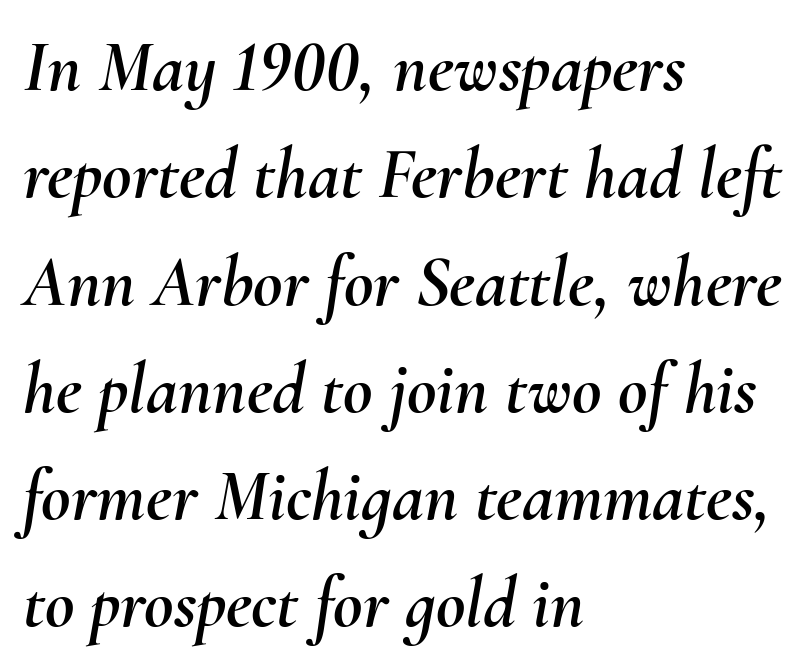
{"italic": "yes", "lean": "right", "slant_degrees": 10, "width": "normal", "stroke_contrast": "medium", "x_height": "small", "monospaced": "no", "underline": "no", "align": "left", "line_spacing": "normal", "line_spacing_ratio": 1.49, "letter_spacing": "normal", "letter_spacing_em": 0.0, "glyph_px": 72}
